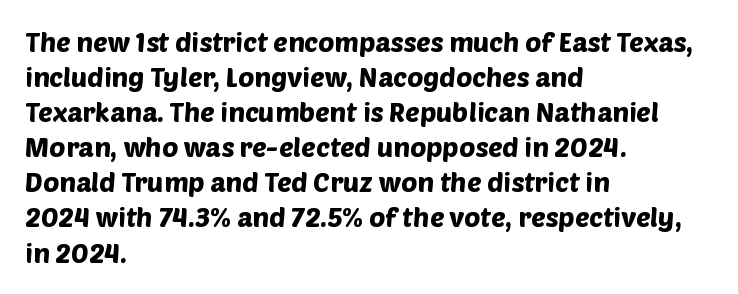
The ragged edge is on the right, which tells us the setting is flush left. Caption: standard tracking, unaltered. Each row of text sits above clean, open space. The passage shown stacks its lines at a standard gap.
